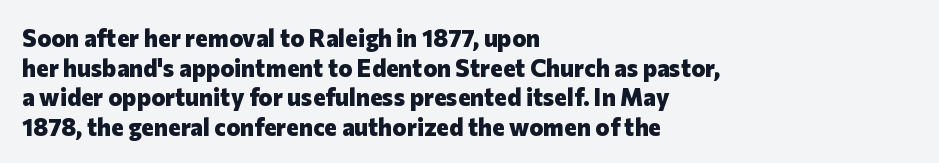
Nobody drew a line under any word here. The lettering stays uniformly vertical, giving the passage a roman look. Each word holds together tightly as a unit, with standard inter-letter gaps. A student would call this left alignment; a typographer would say flush left, rag right. Typographic density is high because the face is bold.
